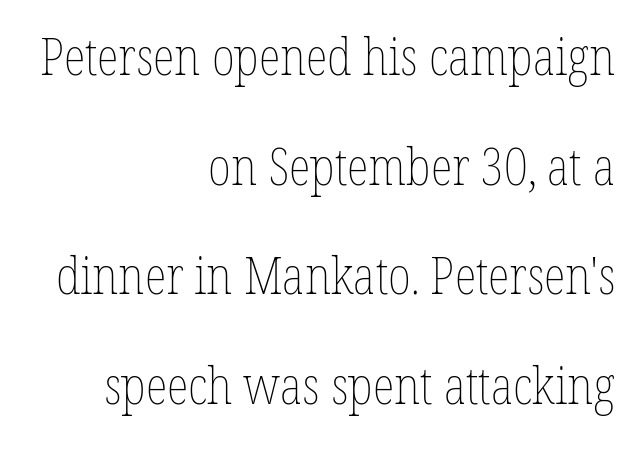
Q: Is the text bold? A: No.
Q: Is the text italic (slanted)? A: No, it is upright.
Q: Is the text underlined? A: No.
Q: How is the paragraph aligned? A: Right-aligned.
Q: Is the spacing between letters normal or unusually wide? A: Normal.
Q: Is the spacing between lines tight, normal or loose? A: Loose.
Q: Width (condensed, normal, or wide)? A: Condensed.
Q: Stroke contrast? A: Low.
Q: x-height? A: Medium.
Q: Monospaced? A: No.
